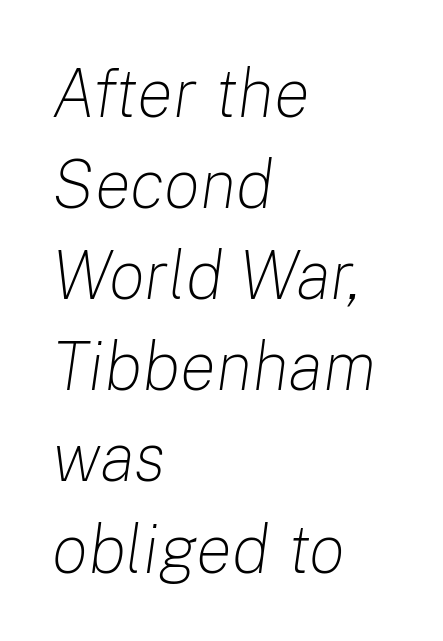
Leftover space on each line is placed entirely after the last word. The face looks like a standard text weight, possibly lighter. Bare-footed words on every line. The space between consecutive lines is moderate.
